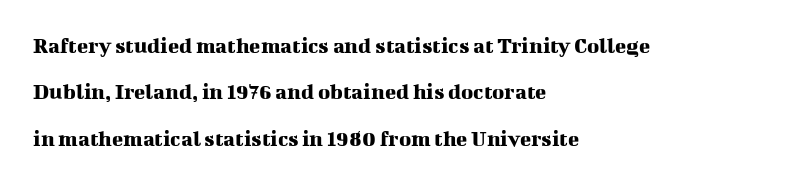
Q: Is the text italic (slanted)? A: No, it is upright.
Q: Is the text underlined? A: No.
Q: How is the paragraph aligned? A: Left-aligned.
Q: Is the spacing between letters normal or unusually wide? A: Normal.
Q: Is the spacing between lines tight, normal or loose? A: Loose.
